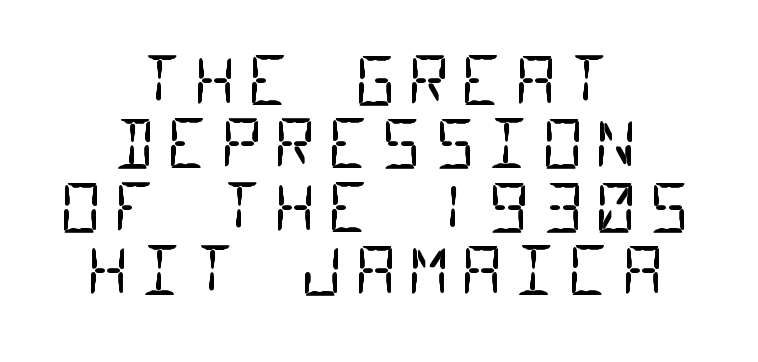
Q: Is the text bold? A: No.
Q: Is the typeface a serif or a sans-serif typeface? A: Sans-serif.
Q: Is the text underlined? A: No.
Q: How is the paragraph aligned? A: Centered.
Q: Is the spacing between lines tight, normal or loose? A: Tight.
Q: Width (condensed, normal, or wide)? A: Condensed.
Q: Stroke contrast? A: Low.
Q: x-height? A: Large.
Q: Monospaced? A: Yes.
